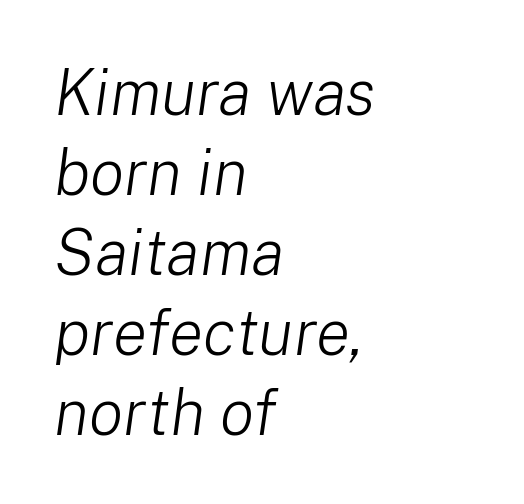
Q: Is the text bold? A: No.
Q: Is the text italic (slanted)? A: Yes, it leans right by about 8 degrees.
Q: Is the text underlined? A: No.
Q: How is the paragraph aligned? A: Left-aligned.
Q: Is the spacing between letters normal or unusually wide? A: Normal.
Q: Is the spacing between lines tight, normal or loose? A: Normal.
Q: Width (condensed, normal, or wide)? A: Normal.
Q: Stroke contrast? A: Low.
Q: x-height? A: Medium.
Q: Monospaced? A: No.
